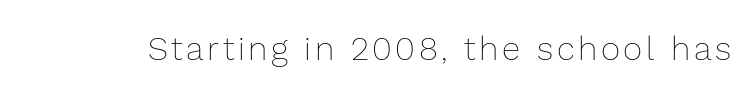
{"italic": "no", "bold": "no", "weight": "thin", "width": "normal", "stroke_contrast": "low", "x_height": "medium", "monospaced": "no", "underline": "no", "glyph_px": 33}
